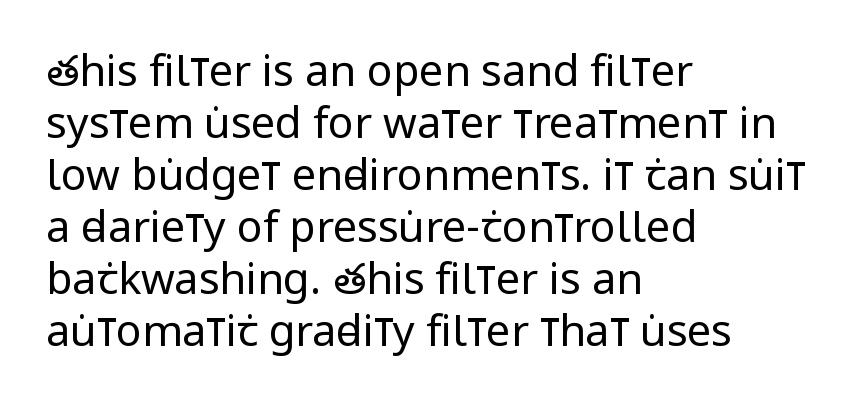
Spacing between characters is what you'd get straight out of the box. This is roman type, the default non-slanted kind. The specimen omits any rule beneath the text block's lines. Alignment: flush left. Think of a printed novel: that variable character pitch is what you see here.
